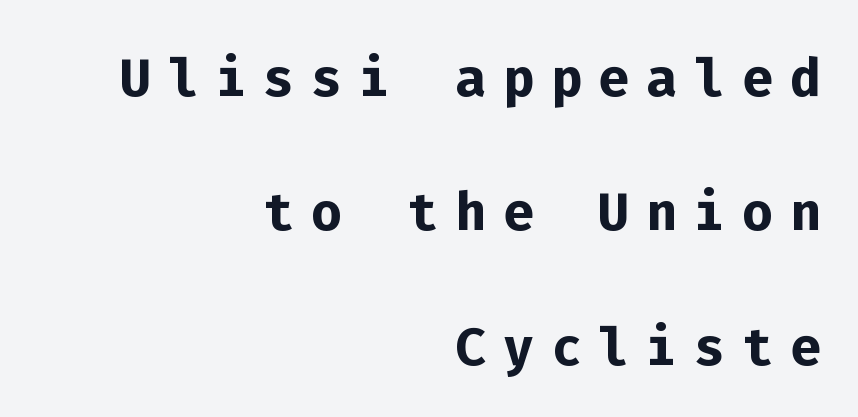
The image shows 73 px semibold sans-serif type, upright, monospaced; set right-aligned, line spacing 1.84x, unusually wide letter spacing (+0.23 em), not underlined; low stroke contrast and a medium x-height.
